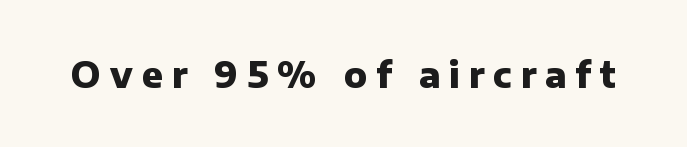
Each letter keeps its own natural width here, so spacing adapts to shape. A dark, heavy texture on the line: the type is bold. The axis of the letterforms is exactly vertical. The characters display no serif detailing; their extremities are plain. Words appear elongated and porous because spacing is wide. The baseline area is clear.
